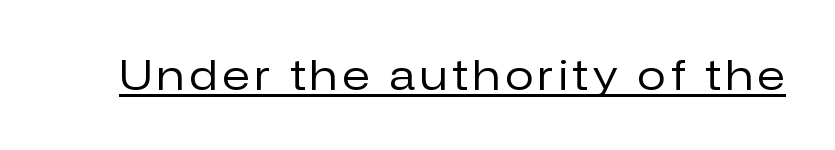
The image shows 41 px regular-weight sans-serif type, upright; set underlined; low stroke contrast and a medium x-height.
